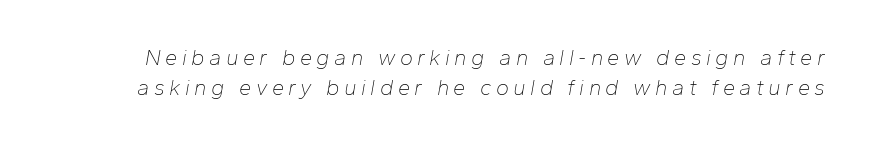
The image shows 22 px text type, italic (leaning right); set normal line spacing (1.36x), unusually wide letter spacing (+0.2 em), not underlined.
